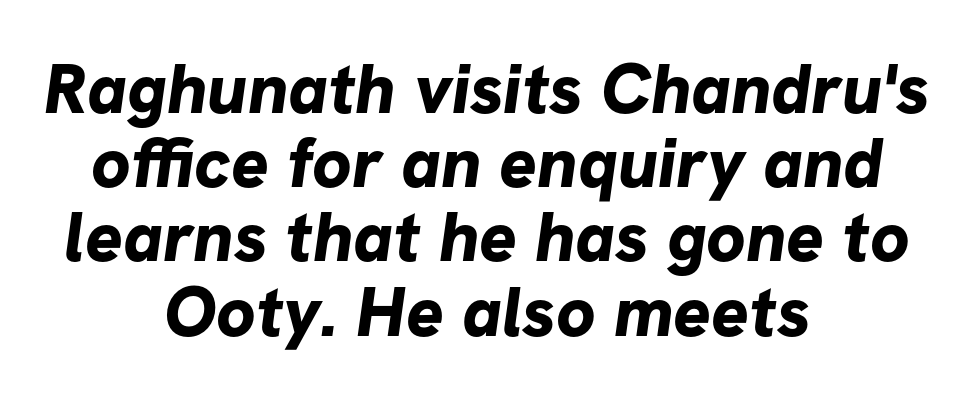
{"serif": "no", "bold": "yes", "weight": "bold", "width": "normal", "stroke_contrast": "low", "x_height": "medium", "monospaced": "no", "underline": "no", "align": "center", "line_spacing": "tight", "line_spacing_ratio": 1.06, "letter_spacing": "normal", "letter_spacing_em": 0.0, "glyph_px": 70}
